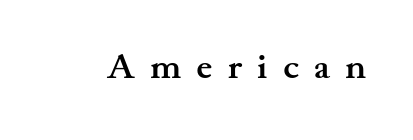
{"serif": "yes", "italic": "no", "bold": "yes", "weight": "semibold", "width": "wide", "stroke_contrast": "medium", "x_height": "small", "monospaced": "no", "underline": "no", "letter_spacing": "wide", "letter_spacing_em": 0.42, "glyph_px": 36}
